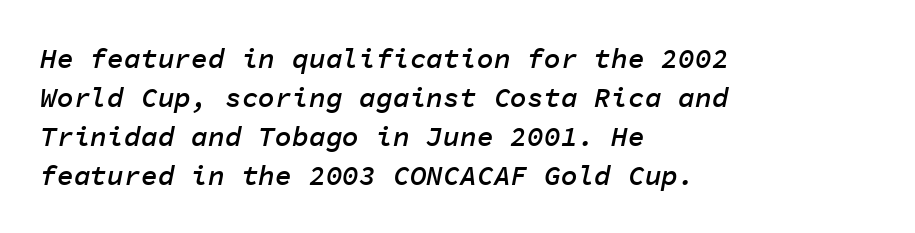
Evenly set lines give the paragraph a standard silhouette. Every letter is mildly thick-stroked: semibold rather than bold. The specimen omits any rule beneath the text block's lines. The paragraph shown leans on its left margin.
